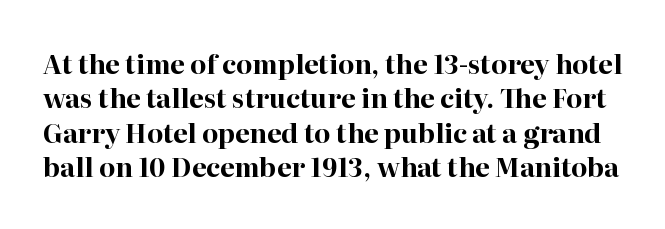
Q: Is the text bold? A: Yes.
Q: Is the text italic (slanted)? A: No, it is upright.
Q: Is the text underlined? A: No.
Q: Is the spacing between letters normal or unusually wide? A: Normal.
Q: Is the spacing between lines tight, normal or loose? A: Normal.
